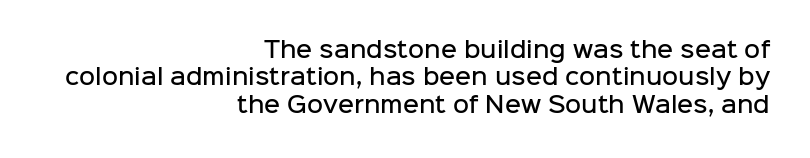
{"italic": "no", "bold": "semi", "underline": "no", "align": "right", "line_spacing_ratio": 1.24, "letter_spacing": "normal", "letter_spacing_em": 0.0, "glyph_px": 22}
